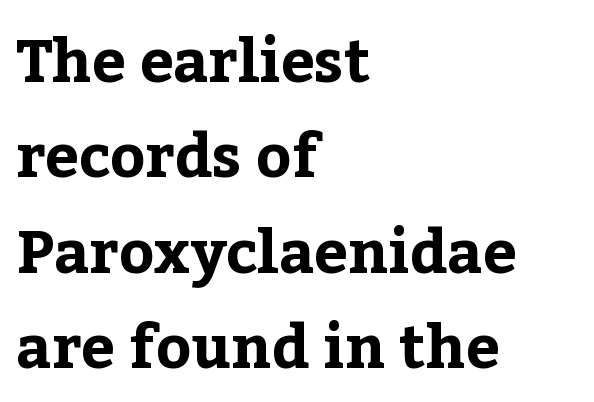
Students, observe: this is what conventionally led text looks like. These lines are rendered in a variable-pitch font. These lines keep a tight, regular rhythm from letter to letter. The glyphs have the mass of a bold cut.
